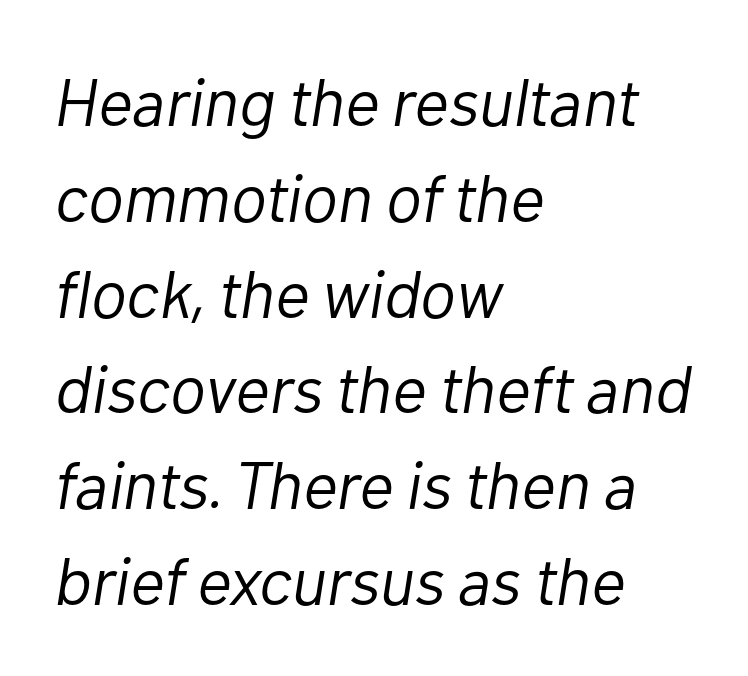
The image shows 67 px light type, italic (leaning right); set left-aligned, normal line spacing (1.43x), normal letter spacing, not underlined; low stroke contrast and a medium x-height.
